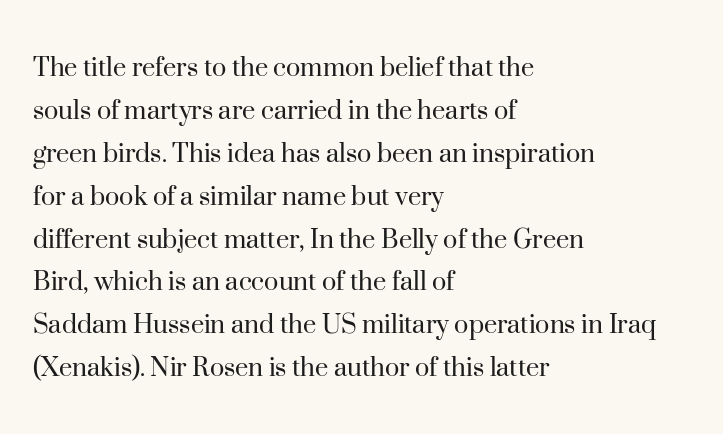
Q: Is the text bold? A: No.
Q: Is the text italic (slanted)? A: No, it is upright.
Q: Is the typeface a serif or a sans-serif typeface? A: Serif.
Q: Is the text underlined? A: No.
Q: How is the paragraph aligned? A: Left-aligned.
Q: Is the spacing between letters normal or unusually wide? A: Normal.
Q: Is the spacing between lines tight, normal or loose? A: Normal.
Q: Width (condensed, normal, or wide)? A: Normal.
Q: Stroke contrast? A: High.
Q: x-height? A: Small.
Q: Monospaced? A: No.
